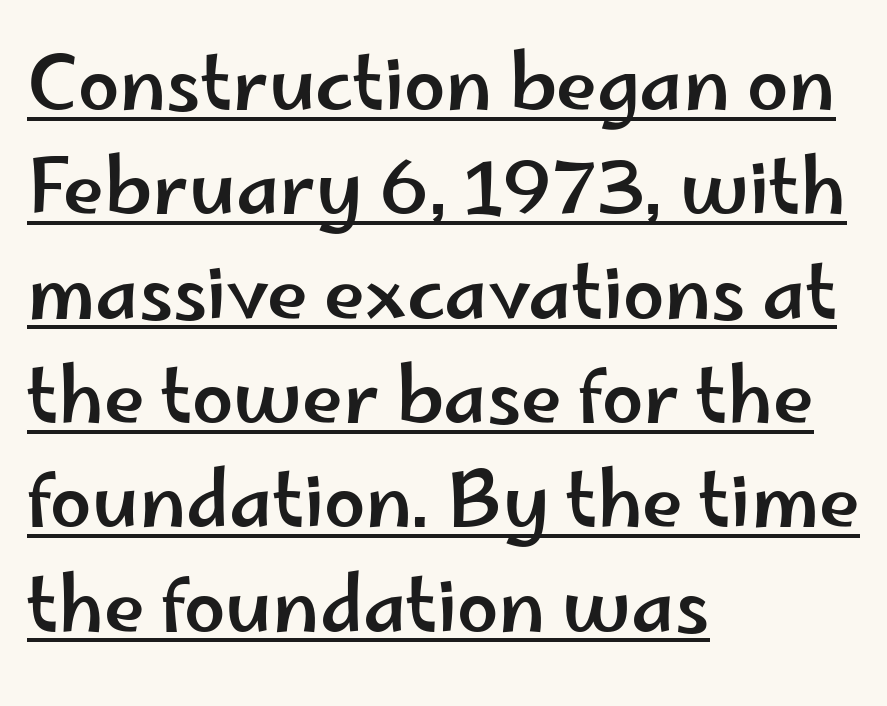
{"serif": "no", "italic": "no", "width": "wide", "stroke_contrast": "low", "x_height": "small", "monospaced": "no", "underline": "yes", "align": "left", "line_spacing": "normal", "line_spacing_ratio": 1.41, "letter_spacing": "normal", "letter_spacing_em": 0.0, "glyph_px": 74}
